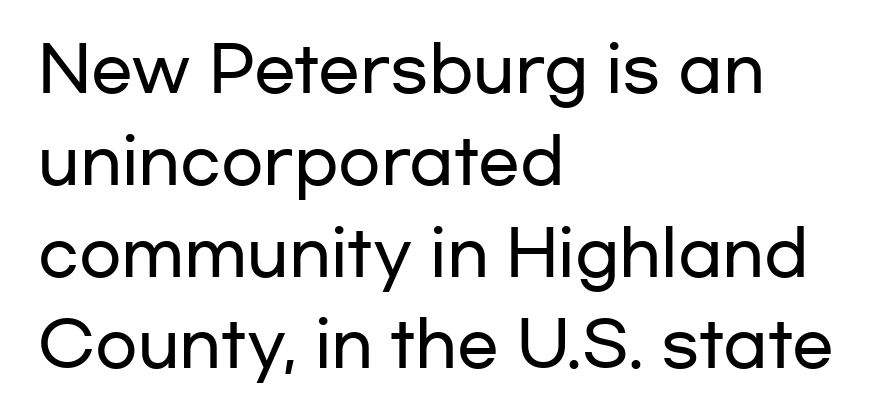
Note the varied advance widths — an 'i' is clearly narrower than an 'm'. Characters follow at the spacing the type designer built in. Nobody drew a line under any word here. Nope, not italic — everything's standing straight.
